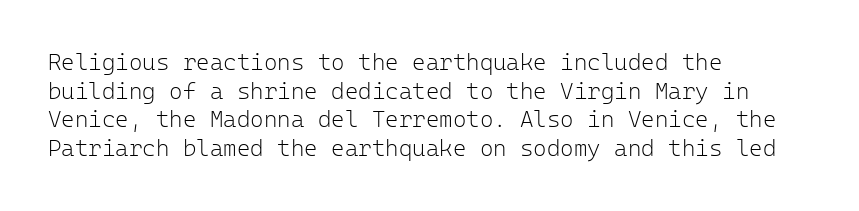
The image shows 23 px text type, upright; set left-aligned, normal line spacing (1.25x), normal letter spacing, not underlined.
